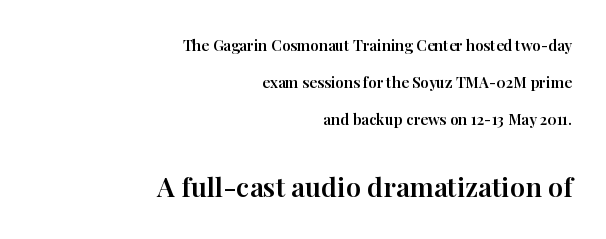
Q: Is the text italic (slanted)? A: No, it is upright.
Q: Is the text underlined? A: No.
Q: How is the paragraph aligned? A: Right-aligned.
Q: Is the spacing between letters normal or unusually wide? A: Normal.
Q: Is the spacing between lines tight, normal or loose? A: Loose.
Q: Which block of text is set in a larger size, the first (top) or the second (bottom)? A: The second (bottom) one.
